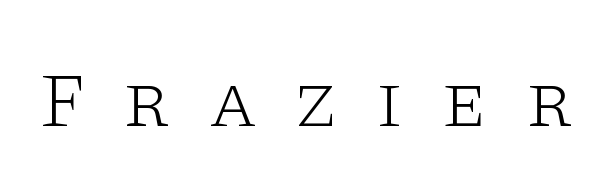
{"serif": "yes", "italic": "no", "bold": "no", "weight": "light", "width": "wide", "stroke_contrast": "low", "x_height": "large", "monospaced": "no", "underline": "no", "letter_spacing": "wide", "letter_spacing_em": 0.49, "glyph_px": 77}
